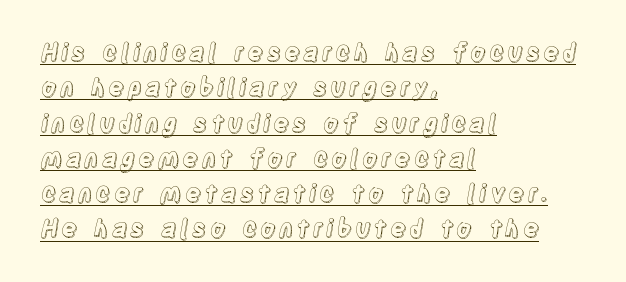
The image shows 24 px text type; set left-aligned, normal line spacing (1.47x), underlined.
